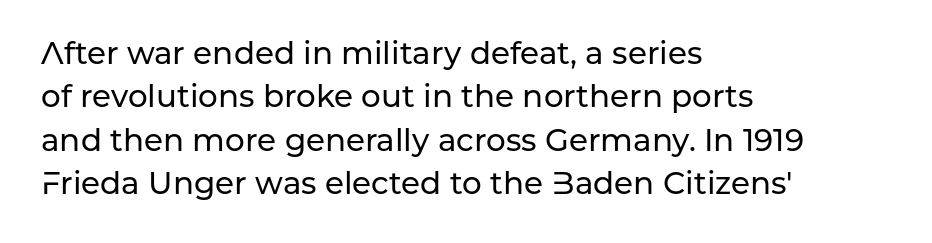
Q: Is the text italic (slanted)? A: No, it is upright.
Q: Is the typeface a serif or a sans-serif typeface? A: Sans-serif.
Q: Is the text underlined? A: No.
Q: How is the paragraph aligned? A: Left-aligned.
Q: Is the spacing between letters normal or unusually wide? A: Normal.
Q: Is the spacing between lines tight, normal or loose? A: Normal.
Q: Width (condensed, normal, or wide)? A: Normal.
Q: Stroke contrast? A: Low.
Q: x-height? A: Medium.
Q: Monospaced? A: No.
